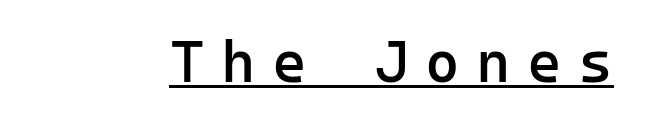
{"serif": "no", "italic": "no", "bold": "semi", "weight": "semibold", "width": "normal", "stroke_contrast": "low", "x_height": "medium", "monospaced": "yes", "underline": "yes", "letter_spacing": "wide", "letter_spacing_em": 0.28, "glyph_px": 59}
